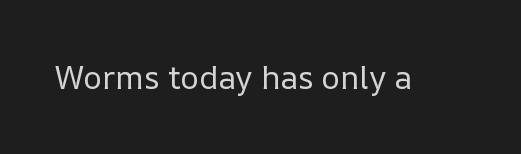
Here the designer chose a conventional face with non-uniform glyph widths. The passage shown is not underscored anywhere. Nothing heavy about these letters — not bold at all. The lettering stays uniformly vertical, giving the passage a roman look. The type is set solid horizontally, with unmodified tracking.
